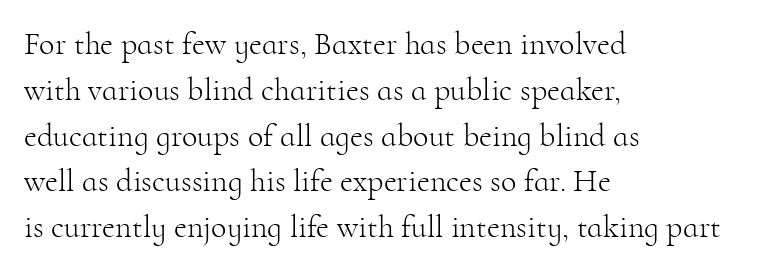
The image shows 32 px light serif type, upright; set left-aligned, normal line spacing (1.43x), normal letter spacing, not underlined; high stroke contrast and a small x-height.
